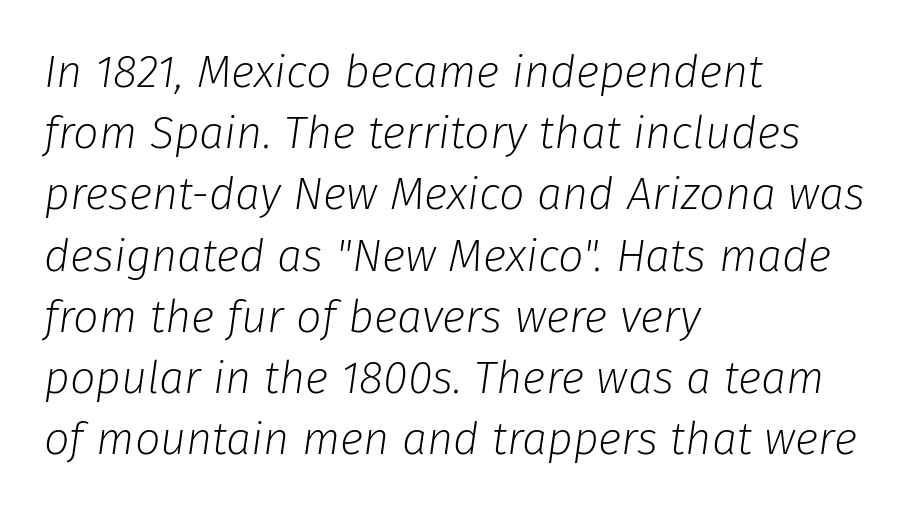
Q: Is the text bold? A: No.
Q: Is the text italic (slanted)? A: Yes, it leans right by about 8 degrees.
Q: Is the text underlined? A: No.
Q: How is the paragraph aligned? A: Left-aligned.
Q: Is the spacing between letters normal or unusually wide? A: Normal.
Q: Is the spacing between lines tight, normal or loose? A: Normal.
Q: Width (condensed, normal, or wide)? A: Normal.
Q: Stroke contrast? A: Low.
Q: x-height? A: Medium.
Q: Monospaced? A: No.
